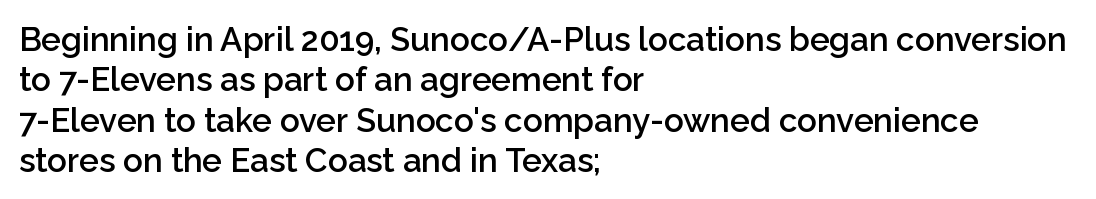
Q: Is the text bold? A: Semi-bold.
Q: Is the text italic (slanted)? A: No, it is upright.
Q: Is the typeface a serif or a sans-serif typeface? A: Sans-serif.
Q: Is the text underlined? A: No.
Q: How is the paragraph aligned? A: Left-aligned.
Q: Is the spacing between letters normal or unusually wide? A: Normal.
Q: Width (condensed, normal, or wide)? A: Normal.
Q: Stroke contrast? A: Low.
Q: x-height? A: Medium.
Q: Monospaced? A: No.
